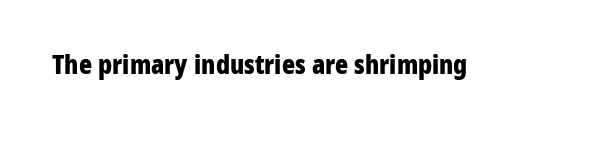
{"italic": "no", "bold": "yes", "underline": "no", "letter_spacing": "normal", "letter_spacing_em": 0.0, "glyph_px": 27}
